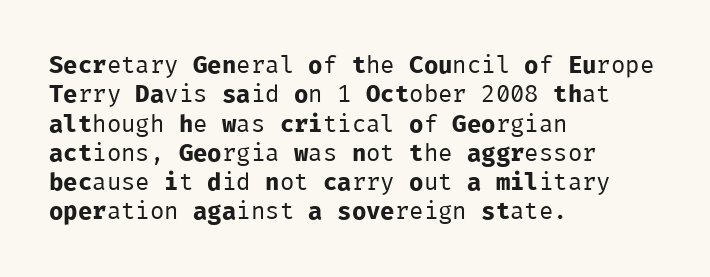
The image shows 24 px text type, upright; set left-aligned, line spacing 1.22x, normal letter spacing, not underlined.
